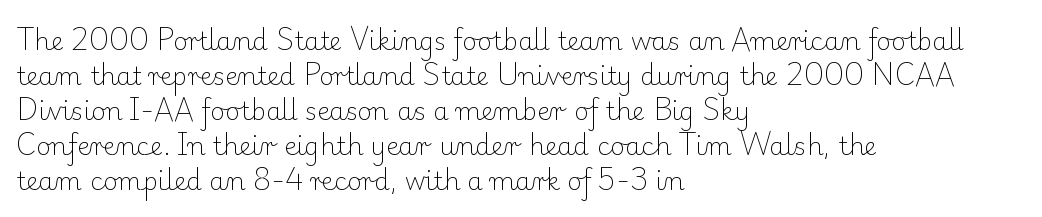
Nobody drew a line under any word here. The passage is arranged the way most books set body copy — flush left. Is the stroke heavy? The answer is a plain regular-or-lighter. Nobody touched the tracking dial on this one. A roman cut, with each character standing at attention. The space between consecutive lines is moderate.
